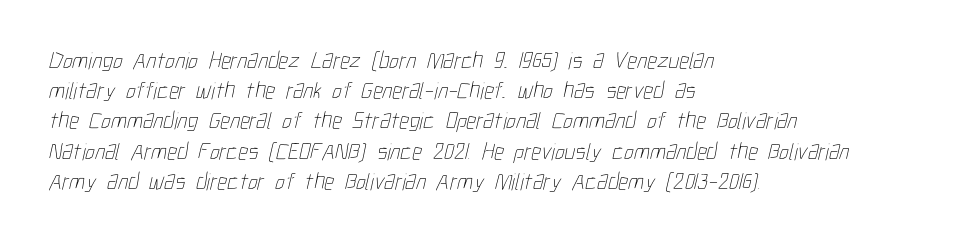
The space beneath each line is pristine and unruled. Leftover space on each line is placed entirely after the last word. The letters sit at their default tracking, neither squeezed nor spread. What's the leading like? Ordinary, nothing unusual.
